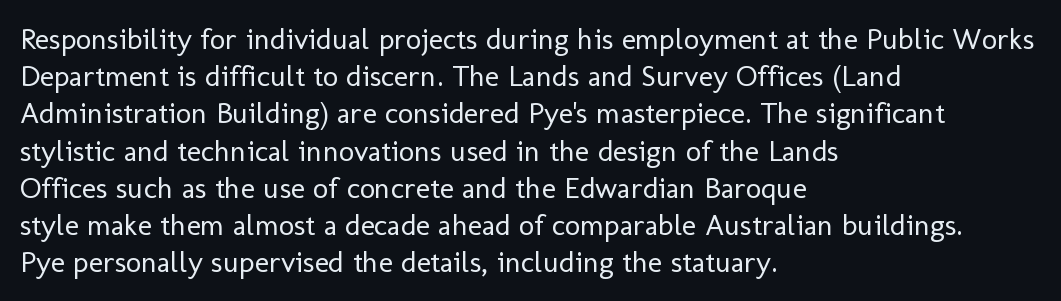
Q: Is the text bold? A: No.
Q: Is the text italic (slanted)? A: No, it is upright.
Q: Is the typeface a serif or a sans-serif typeface? A: Sans-serif.
Q: Is the text underlined? A: No.
Q: How is the paragraph aligned? A: Left-aligned.
Q: Is the spacing between letters normal or unusually wide? A: Normal.
Q: Width (condensed, normal, or wide)? A: Normal.
Q: Stroke contrast? A: Low.
Q: x-height? A: Medium.
Q: Monospaced? A: No.
